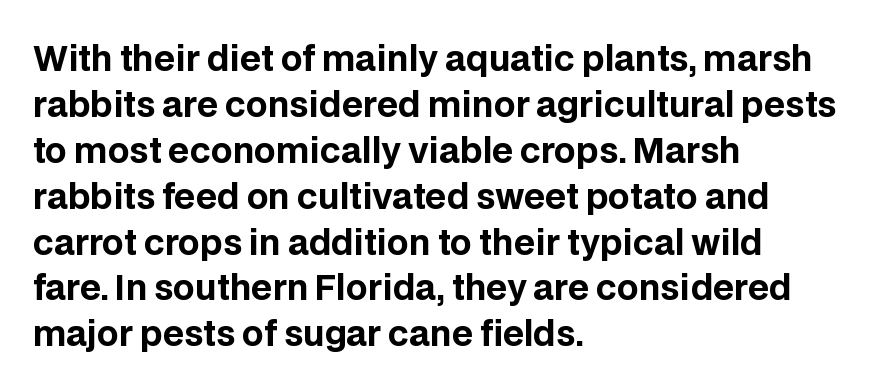
The image shows 34 px bold sans-serif type, upright; set left-aligned, normal line spacing (1.35x), normal letter spacing, not underlined; low stroke contrast and a large x-height.
